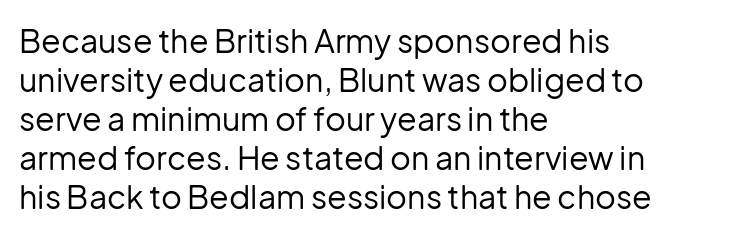
The lettering stays uniformly vertical, giving the passage a roman look. Observe the ordinary spacing: letters are neighbours, not strangers. The foot of each line stays bare and open. The passage is arranged the way most books set body copy — flush left. Stem width sits at or under what a default text font uses. Is this a fixed-width face? No — the glyphs have proportional, varying widths.
